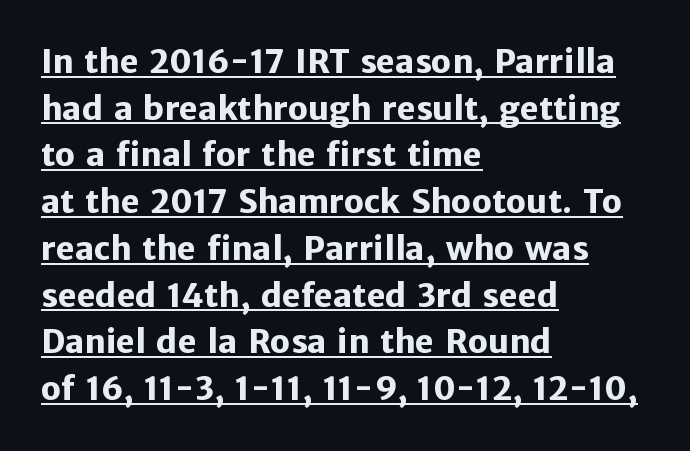
Tracking here is standard; glyphs follow each other at the usual distance. Short and long lines alike share a common starting point at left. This rendering features underlined lettering. This is roman type, the default non-slanted kind.
